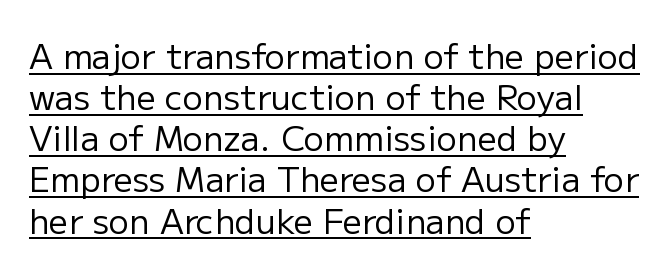
{"serif": "no", "italic": "no", "bold": "no", "weight": "regular", "width": "normal", "stroke_contrast": "low", "x_height": "medium", "monospaced": "no", "underline": "yes", "align": "left", "line_spacing_ratio": 1.21, "letter_spacing": "normal", "letter_spacing_em": 0.0, "glyph_px": 34}
